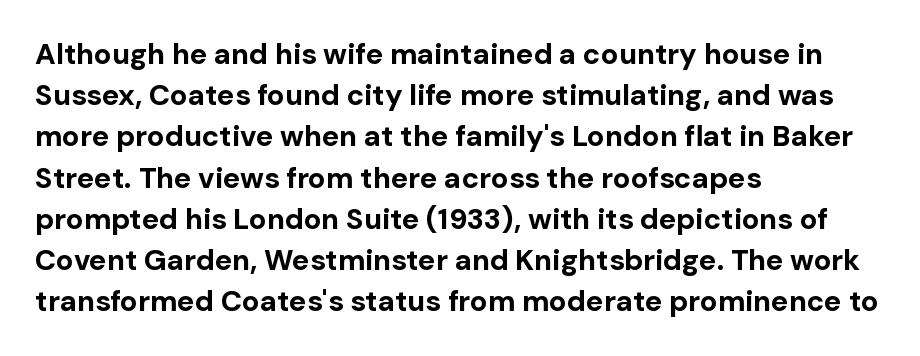
The image shows 29 px bold sans-serif type, upright; set left-aligned, normal line spacing (1.42x), normal letter spacing, not underlined; low stroke contrast and a medium x-height.
